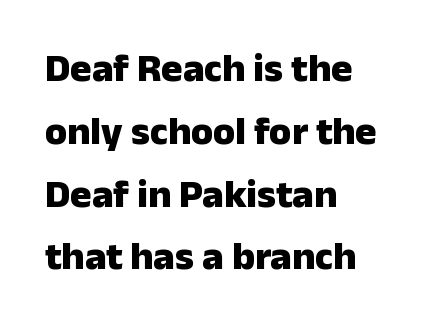
The image shows 40 px heavy sans-serif type, upright; set left-aligned, normal line spacing (1.57x), normal letter spacing, not underlined; low stroke contrast and a medium x-height.
